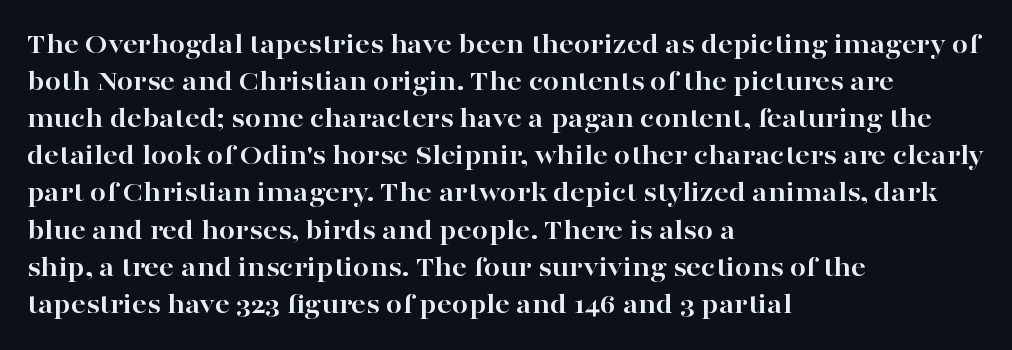
You can tell from the footed stems that serif type was used. Does the leading feel generous? No, just average. Reading down the block, your eye returns to a fixed left position each line. Spacing verdict: proportional, widths tailored to each character. Each word holds together tightly as a unit, with standard inter-letter gaps.
